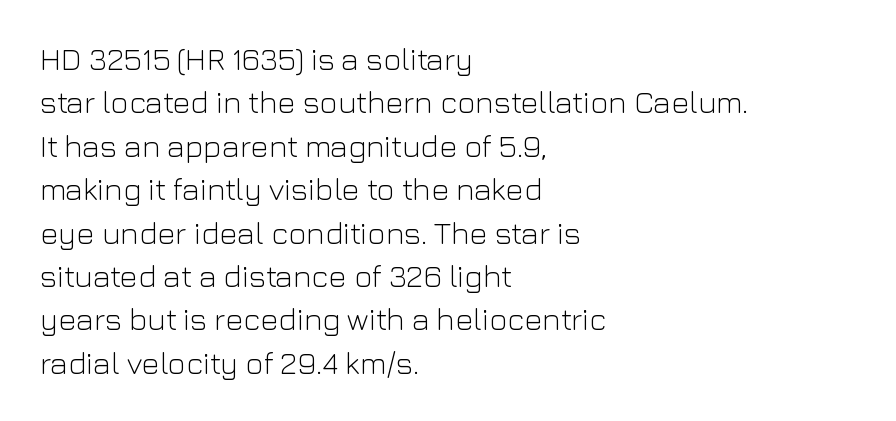
Q: Is the text bold? A: No.
Q: Is the text italic (slanted)? A: No, it is upright.
Q: Is the typeface a serif or a sans-serif typeface? A: Sans-serif.
Q: Is the text underlined? A: No.
Q: How is the paragraph aligned? A: Left-aligned.
Q: Is the spacing between letters normal or unusually wide? A: Normal.
Q: Is the spacing between lines tight, normal or loose? A: Normal.
Q: Width (condensed, normal, or wide)? A: Normal.
Q: Stroke contrast? A: Low.
Q: x-height? A: Medium.
Q: Monospaced? A: No.
